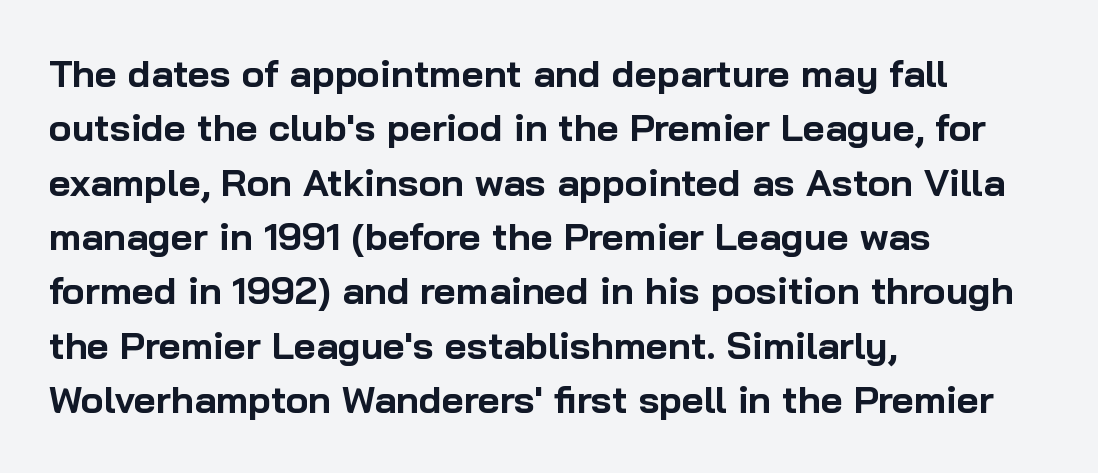
The image shows 38 px bold sans-serif type, upright; set left-aligned, normal line spacing (1.43x), normal letter spacing, not underlined; low stroke contrast and a medium x-height.
